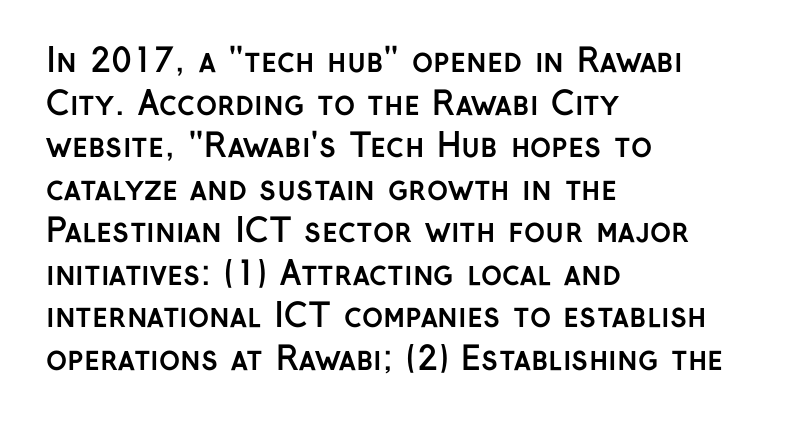
Q: Is the text bold? A: Yes.
Q: Is the text italic (slanted)? A: No, it is upright.
Q: Is the typeface a serif or a sans-serif typeface? A: Sans-serif.
Q: Is the text underlined? A: No.
Q: How is the paragraph aligned? A: Left-aligned.
Q: Is the spacing between letters normal or unusually wide? A: Normal.
Q: Is the spacing between lines tight, normal or loose? A: Normal.
Q: Width (condensed, normal, or wide)? A: Normal.
Q: Stroke contrast? A: Low.
Q: x-height? A: Medium.
Q: Monospaced? A: No.
